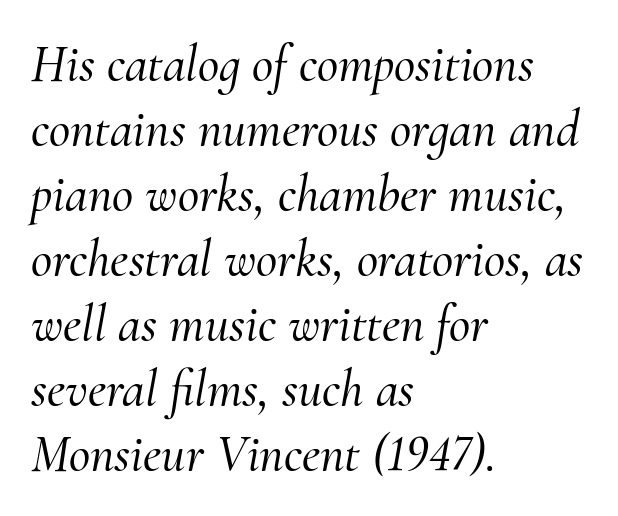
Q: Is the text italic (slanted)? A: Yes, it leans right by about 10 degrees.
Q: Is the typeface a serif or a sans-serif typeface? A: Serif.
Q: Is the text underlined? A: No.
Q: How is the paragraph aligned? A: Left-aligned.
Q: Is the spacing between letters normal or unusually wide? A: Normal.
Q: Is the spacing between lines tight, normal or loose? A: Normal.
Q: Width (condensed, normal, or wide)? A: Normal.
Q: Stroke contrast? A: Medium.
Q: x-height? A: Small.
Q: Monospaced? A: No.
